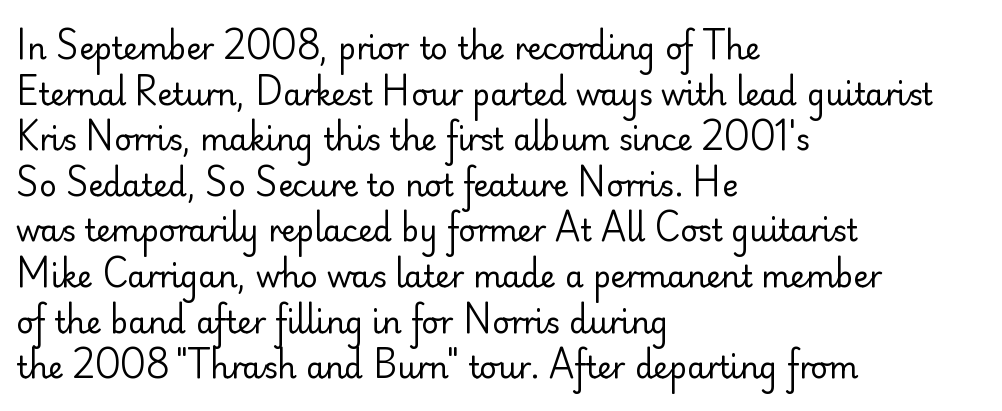
Q: Is the text bold? A: No.
Q: Is the text italic (slanted)? A: No, it is upright.
Q: Is the typeface a serif or a sans-serif typeface? A: Sans-serif.
Q: Is the text underlined? A: No.
Q: How is the paragraph aligned? A: Left-aligned.
Q: Is the spacing between letters normal or unusually wide? A: Normal.
Q: Is the spacing between lines tight, normal or loose? A: Normal.
Q: Width (condensed, normal, or wide)? A: Normal.
Q: Stroke contrast? A: Low.
Q: x-height? A: Small.
Q: Monospaced? A: No.
